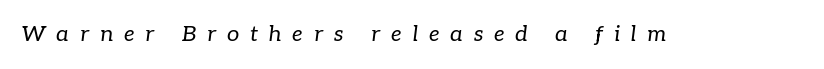
The image shows 22 px text type, italic (leaning right); set unusually wide letter spacing (+0.49 em), not underlined.
